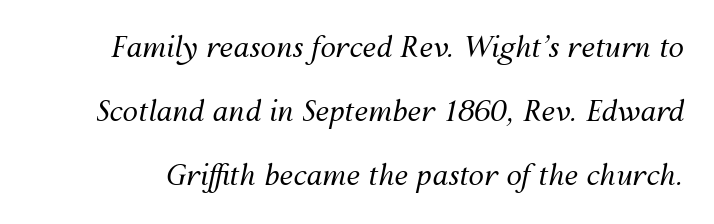
{"italic": "yes", "lean": "right", "slant_degrees": 12, "bold": "no", "weight": "regular", "width": "normal", "stroke_contrast": "medium", "x_height": "medium", "monospaced": "no", "underline": "no", "line_spacing": "loose", "line_spacing_ratio": 2.28, "letter_spacing": "normal", "letter_spacing_em": 0.0, "glyph_px": 28}
